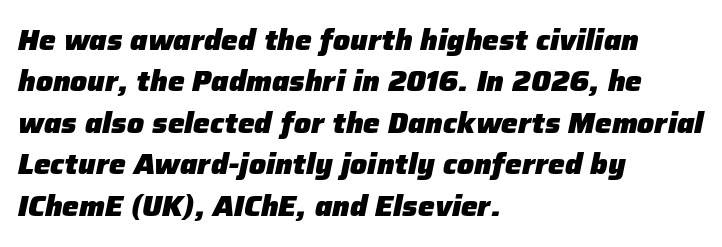
{"italic": "yes", "lean": "right", "slant_degrees": 12, "bold": "yes", "weight": "heavy", "width": "normal", "stroke_contrast": "low", "x_height": "medium", "monospaced": "no", "underline": "no", "align": "left", "line_spacing": "normal", "line_spacing_ratio": 1.48, "letter_spacing": "normal", "letter_spacing_em": 0.0, "glyph_px": 28}
